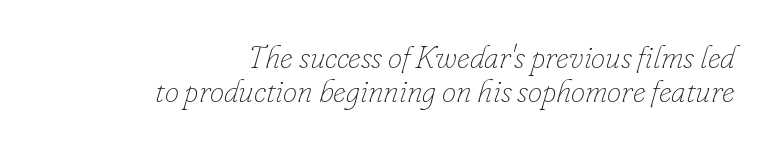
The letterforms sit shoulder to shoulder at normal distance. Note the varied advance widths — an 'i' is clearly narrower than an 'm'. Caption: face not bold, strokes unweighted. Casual observation: everything's shoved over to the right. The lettering tilts uniformly, giving the passage an italic look. Type without underlining.
